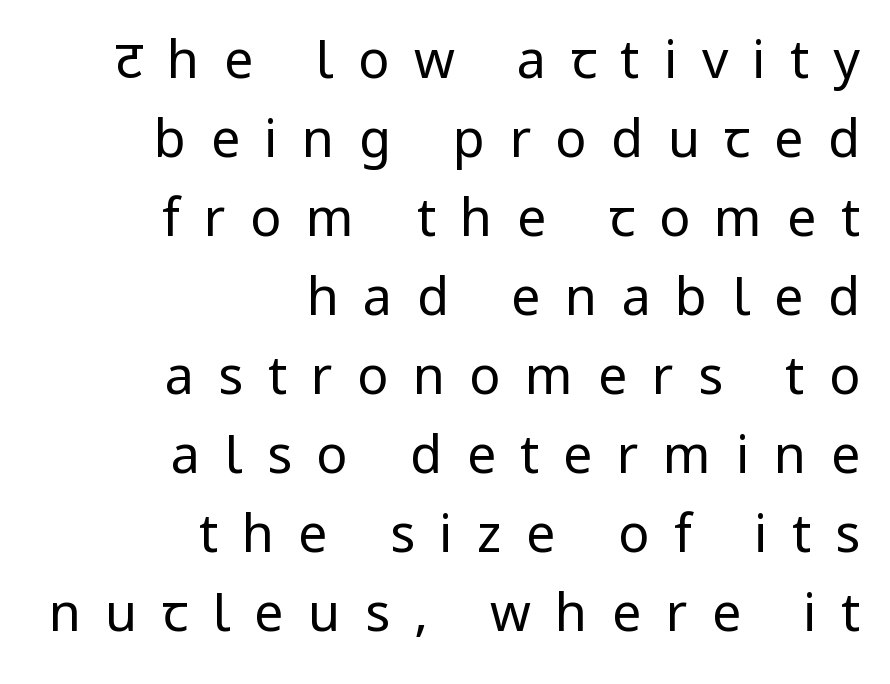
This rendering employs a face without finishing strokes, i.e., a sans-serif. One glance says typical: line gaps are just what's usual. Notice how the passage keeps a crisp vertical edge on the right only. The line texture is sparse and dotted thanks to wide tracking. The foot of each line stays bare and open.
